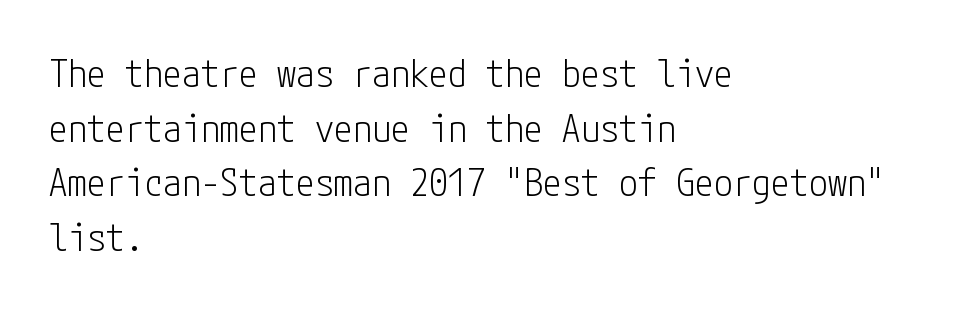
{"serif": "no", "italic": "no", "bold": "no", "weight": "light", "width": "condensed", "stroke_contrast": "low", "x_height": "medium", "underline": "no", "align": "left", "line_spacing": "normal", "line_spacing_ratio": 1.44, "letter_spacing": "normal", "letter_spacing_em": 0.0, "glyph_px": 38}
